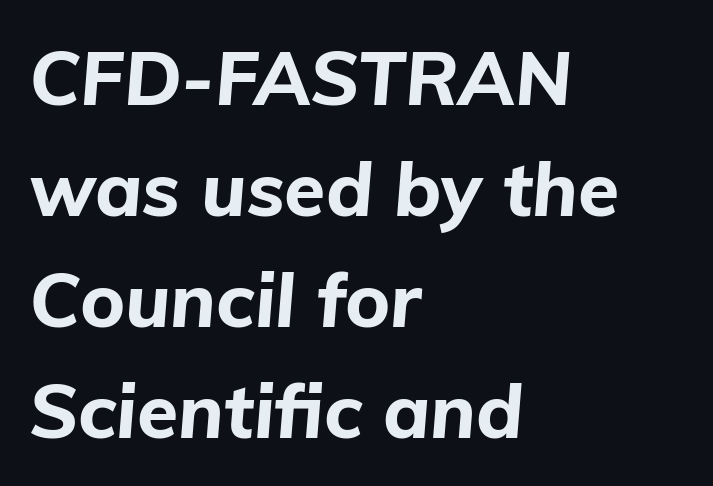
The image shows 75 px bold type, italic (leaning right); set left-aligned, normal line spacing (1.48x), normal letter spacing, not underlined; low stroke contrast and a medium x-height.
